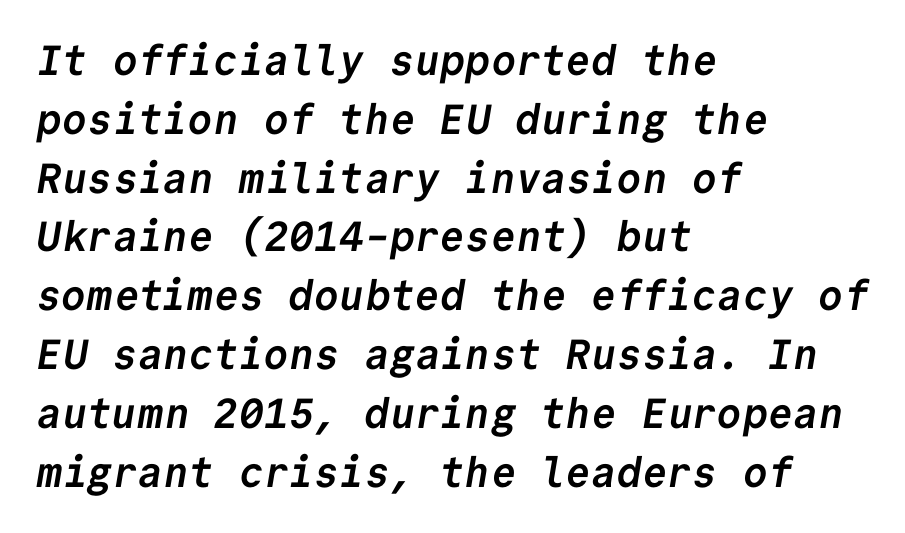
The image shows 42 px semibold sans-serif type, monospaced; set left-aligned, normal line spacing (1.4x), normal letter spacing, not underlined; low stroke contrast and a medium x-height.
